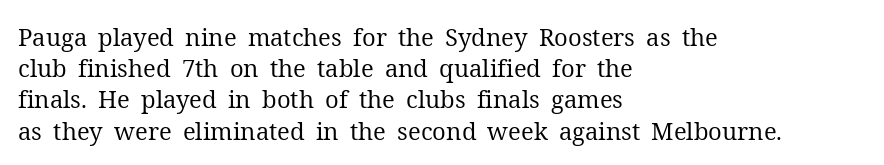
The ragged edge is on the right, which tells us the setting is flush left. The passage shown is not underscored anywhere. These lines were composed using upright roman letters. This sample uses plain, unmodified letter spacing. Reading down the column, the eye jumps a familiar distance to each next line.
